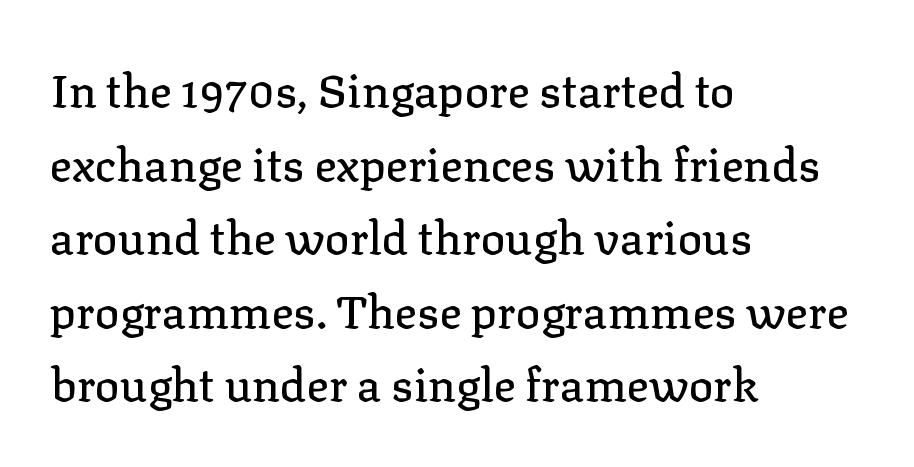
The image shows 46 px serif type, upright; set left-aligned, normal line spacing (1.6x), normal letter spacing, not underlined; low stroke contrast and a medium x-height.
